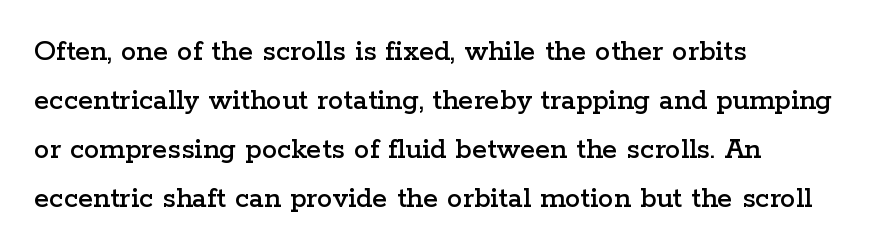
Unlike a clean sans, this face finishes its strokes with serifs. The letters stand upright; this is a roman face. Spacing between characters is what you'd get straight out of the box. The zone under the glyphs is completely vacant. Character widths vary here, with narrow letters taking less room than wide ones. The rendering anchors every line to the left-hand side.
